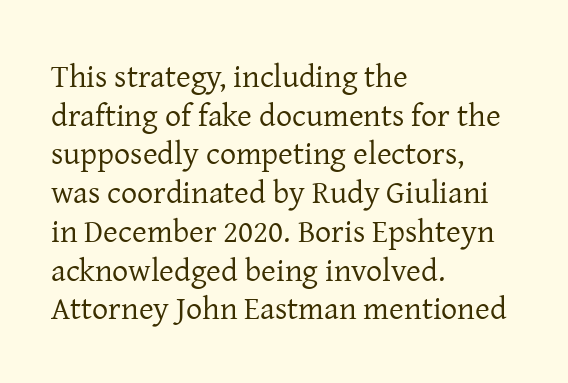
A typesetter would call this proportional, since set widths differ per character. No heavy texture on the line: the type isn't bold. Stroke terminals: seriffed. Italic? Not at all — the glyphs are vertical. The paragraph has a hard left edge and a soft right edge. The zone under the glyphs is completely vacant.
